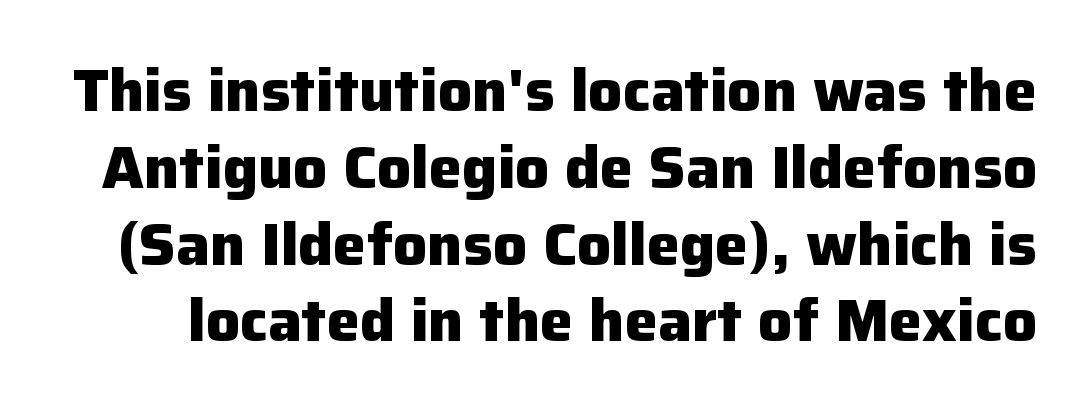
{"serif": "no", "italic": "no", "bold": "yes", "weight": "heavy", "width": "normal", "stroke_contrast": "low", "x_height": "medium", "monospaced": "no", "underline": "no", "line_spacing": "normal", "line_spacing_ratio": 1.28, "letter_spacing": "normal", "letter_spacing_em": 0.0, "glyph_px": 60}
